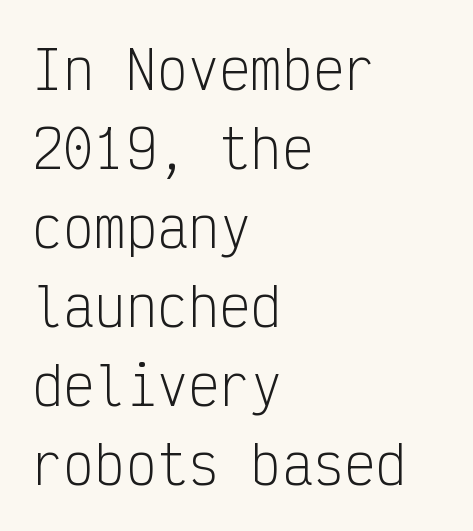
The image shows 52 px light, condensed sans-serif type, upright, monospaced; set left-aligned, normal line spacing (1.52x), normal letter spacing, not underlined; low stroke contrast and a medium x-height.
